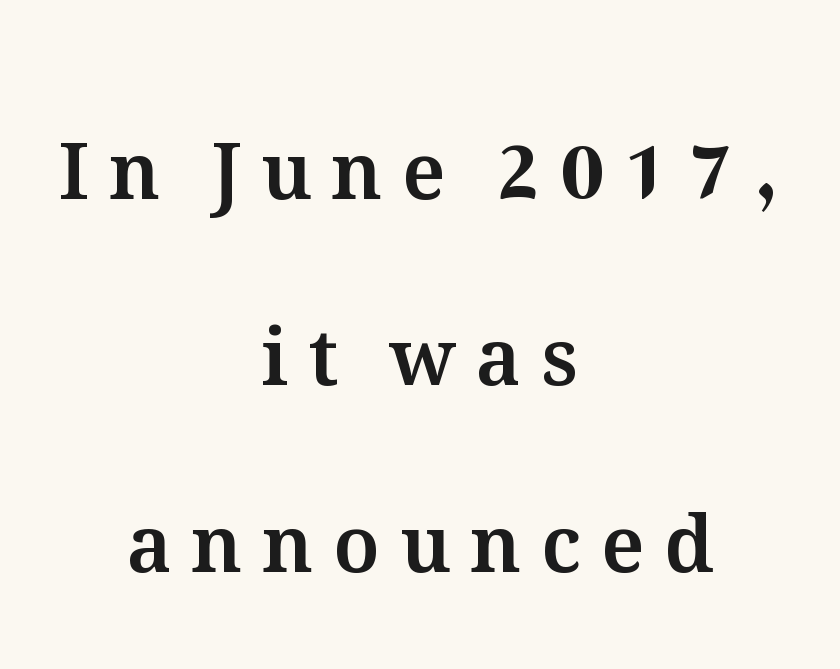
The image shows 78 px text type, upright; set centered, loose line spacing (2.39x), unusually wide letter spacing (+0.25 em), not underlined; medium stroke contrast and a medium x-height.
